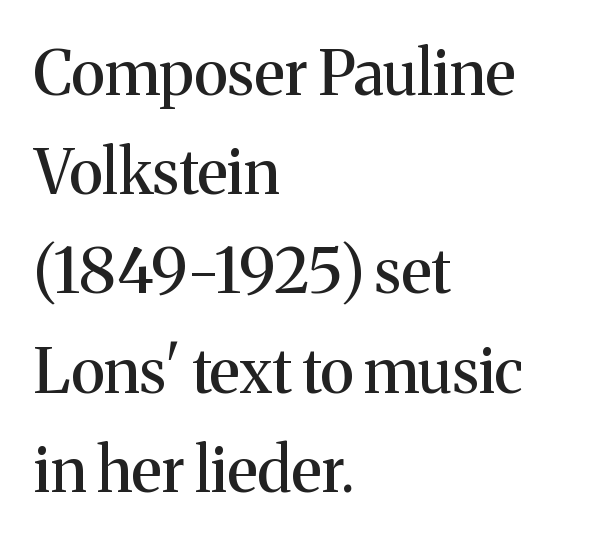
The foot of each line stays bare and open. This sample uses an upright cut, with every glyph sitting square on the baseline. Does the copy run flush right? No — it runs flush left. Baseline-to-baseline distance is the conventional proportion of letter height.
